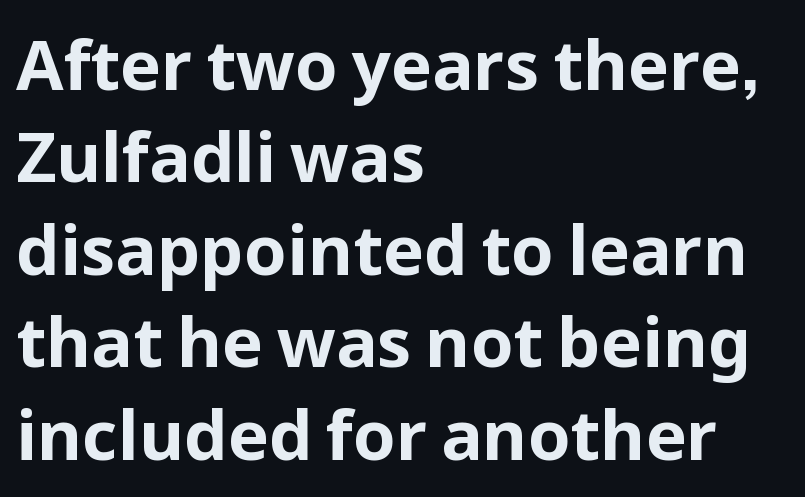
Q: Is the text bold? A: Yes.
Q: Is the text italic (slanted)? A: No, it is upright.
Q: Is the typeface a serif or a sans-serif typeface? A: Sans-serif.
Q: Is the text underlined? A: No.
Q: How is the paragraph aligned? A: Left-aligned.
Q: Is the spacing between letters normal or unusually wide? A: Normal.
Q: Is the spacing between lines tight, normal or loose? A: Normal.
Q: Width (condensed, normal, or wide)? A: Normal.
Q: Stroke contrast? A: Low.
Q: x-height? A: Medium.
Q: Monospaced? A: No.
